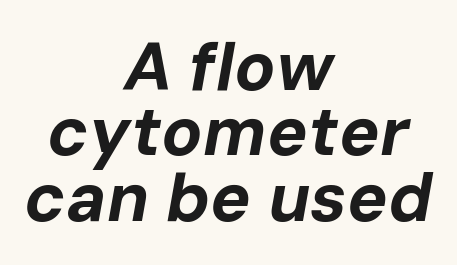
Both edges are ragged and mirror each other, which tells us the setting is centered. A typesetter would call this proportional, since set widths differ per character. How are the letters spaced? Ordinarily, with no added tracking. The whole block is typeset with a tilt. Check under the words: just untouched page. You could barely slide anything between these rows.
